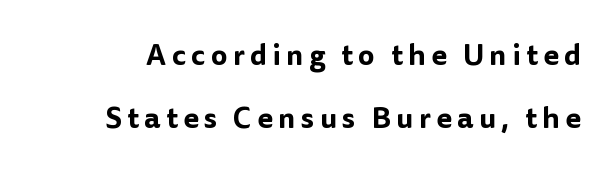
Q: Is the text italic (slanted)? A: No, it is upright.
Q: Is the typeface a serif or a sans-serif typeface? A: Sans-serif.
Q: Is the text underlined? A: No.
Q: Is the spacing between lines tight, normal or loose? A: Loose.
Q: Width (condensed, normal, or wide)? A: Normal.
Q: Stroke contrast? A: Low.
Q: x-height? A: Medium.
Q: Monospaced? A: No.
